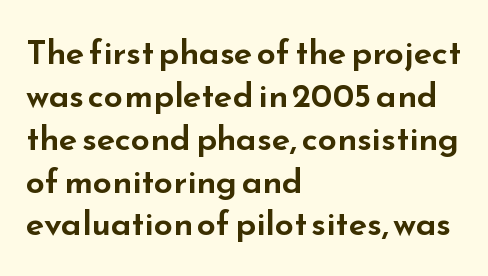
Q: Is the text italic (slanted)? A: No, it is upright.
Q: Is the typeface a serif or a sans-serif typeface? A: Sans-serif.
Q: Is the text underlined? A: No.
Q: How is the paragraph aligned? A: Left-aligned.
Q: Is the spacing between letters normal or unusually wide? A: Normal.
Q: Is the spacing between lines tight, normal or loose? A: Normal.
Q: Width (condensed, normal, or wide)? A: Wide.
Q: Stroke contrast? A: Low.
Q: x-height? A: Small.
Q: Monospaced? A: No.
